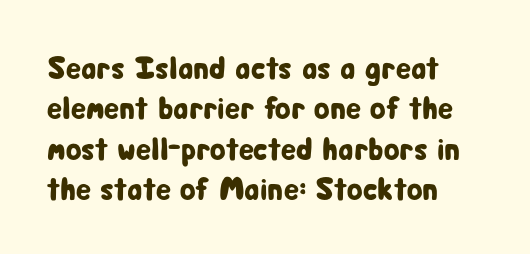
The passage shown has conventional tracking throughout. The letters advance in unequal steps, a hallmark of proportional type. Bare-footed words on every line. This is the regular roman posture of the typeface.
